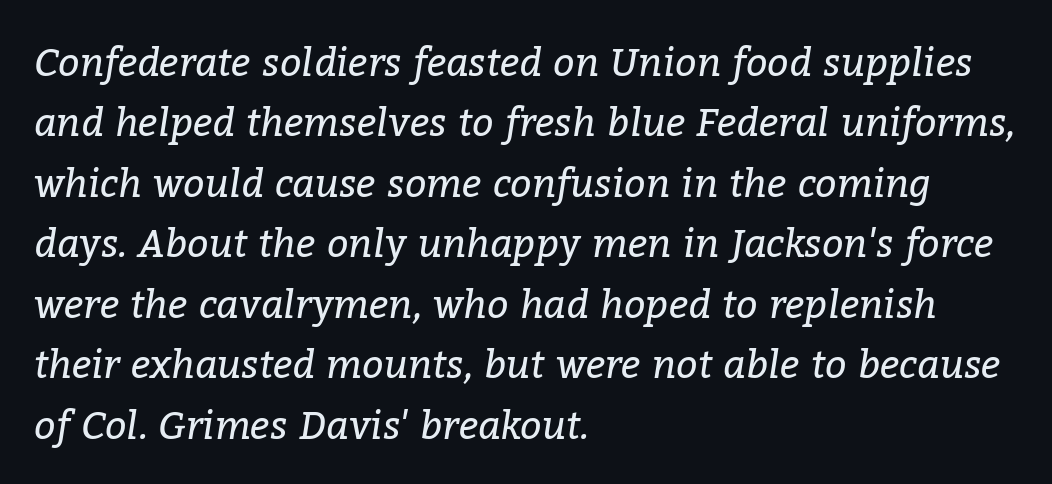
{"serif": "yes", "italic": "yes", "lean": "right", "slant_degrees": 9, "bold": "no", "weight": "regular", "width": "normal", "stroke_contrast": "low", "x_height": "medium", "monospaced": "no", "underline": "no", "align": "left", "line_spacing": "normal", "line_spacing_ratio": 1.59, "letter_spacing": "normal", "letter_spacing_em": 0.0, "glyph_px": 38}
